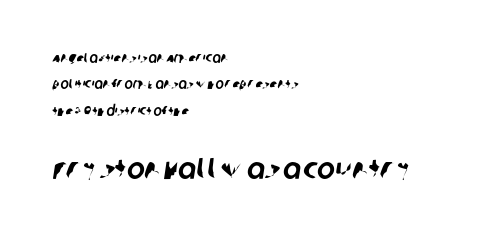
Visually the block forms a straight wall on the left and a jagged coastline on the right. Compared with typical body copy, the letter spacing here is the same. Check under the words: just untouched page. Looks like regular typesetting: each glyph gets only the width it needs. Does the type have serifs? No, each stem ends abruptly.
